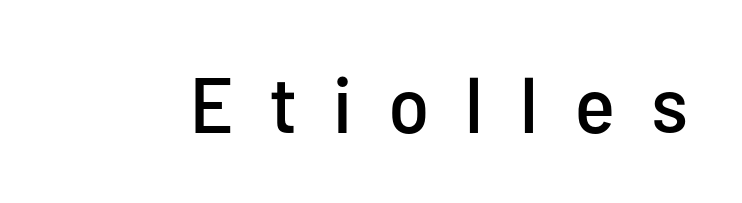
The image shows 79 px condensed sans-serif type, upright; set unusually wide letter spacing (+0.47 em), not underlined; low stroke contrast and a medium x-height.
